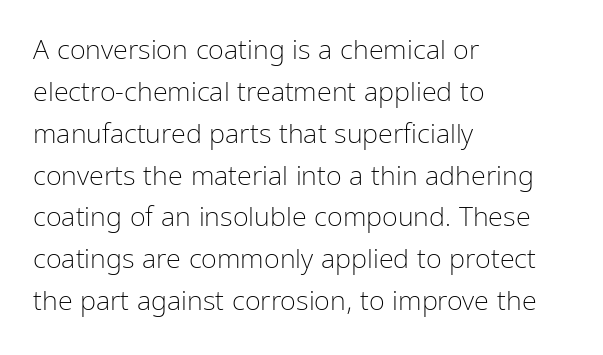
Anything drawn beneath the words? Only blank space. Each word holds together tightly as a unit, with standard inter-letter gaps. Each stroke keeps to a modest, everyday thickness or less. Normally led — the rows are evenly, conventionally spaced. In CSS terms this would be text-align: left. Does the lettering tilt? It doesn't — this is upright.
